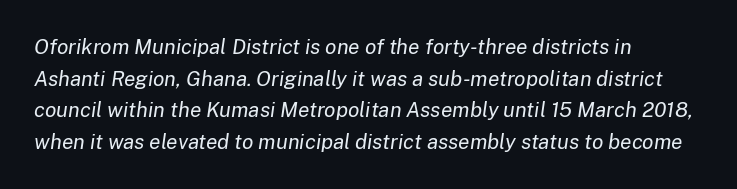
{"italic": "yes", "lean": "right", "slant_degrees": 8, "bold": "no", "underline": "no", "align": "left", "line_spacing": "normal", "line_spacing_ratio": 1.51, "letter_spacing": "normal", "letter_spacing_em": 0.0, "glyph_px": 21}
